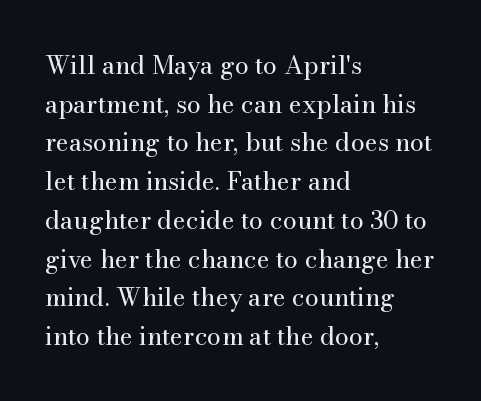
Notice how descenders clear the ascenders below comfortably — that's standard leading. Posture: vertical. Letter spacing: default. This rendering uses left alignment, leaving the right contour irregular.
